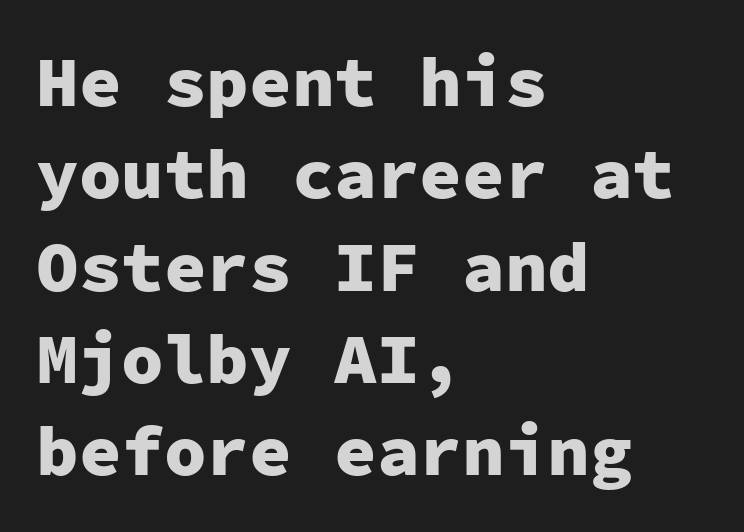
Q: Is the text bold? A: Yes.
Q: Is the text italic (slanted)? A: No, it is upright.
Q: Is the typeface a serif or a sans-serif typeface? A: Sans-serif.
Q: Is the text underlined? A: No.
Q: How is the paragraph aligned? A: Left-aligned.
Q: Is the spacing between letters normal or unusually wide? A: Normal.
Q: Is the spacing between lines tight, normal or loose? A: Normal.
Q: Width (condensed, normal, or wide)? A: Normal.
Q: Stroke contrast? A: Low.
Q: x-height? A: Medium.
Q: Monospaced? A: Yes.
